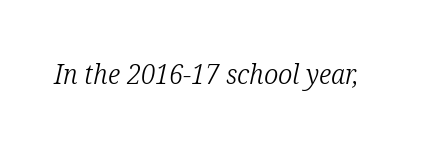
Q: Is the text bold? A: No.
Q: Is the text italic (slanted)? A: Yes, it leans right by about 12 degrees.
Q: Is the typeface a serif or a sans-serif typeface? A: Serif.
Q: Is the text underlined? A: No.
Q: Is the spacing between letters normal or unusually wide? A: Normal.
Q: Width (condensed, normal, or wide)? A: Condensed.
Q: Stroke contrast? A: Low.
Q: x-height? A: Medium.
Q: Monospaced? A: No.
